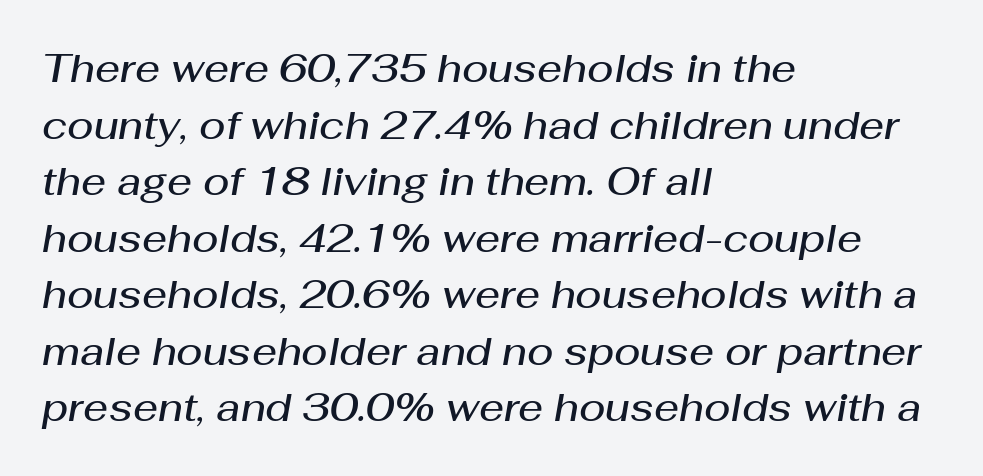
{"italic": "yes", "lean": "right", "slant_degrees": 10, "bold": "semi", "weight": "semibold", "width": "normal", "stroke_contrast": "medium", "x_height": "medium", "monospaced": "no", "underline": "no", "align": "left", "line_spacing": "normal", "line_spacing_ratio": 1.45, "letter_spacing": "normal", "letter_spacing_em": 0.0, "glyph_px": 39}
